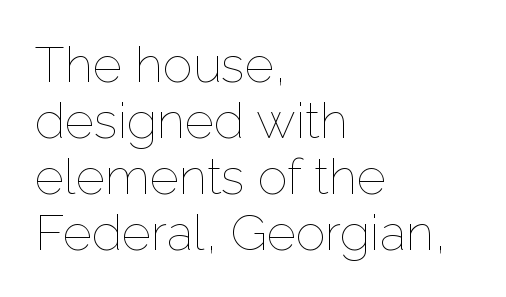
Q: Is the text bold? A: No.
Q: Is the text italic (slanted)? A: No, it is upright.
Q: Is the text underlined? A: No.
Q: How is the paragraph aligned? A: Left-aligned.
Q: Is the spacing between letters normal or unusually wide? A: Normal.
Q: Is the spacing between lines tight, normal or loose? A: Tight.
Q: Width (condensed, normal, or wide)? A: Normal.
Q: Stroke contrast? A: Low.
Q: x-height? A: Medium.
Q: Monospaced? A: No.
